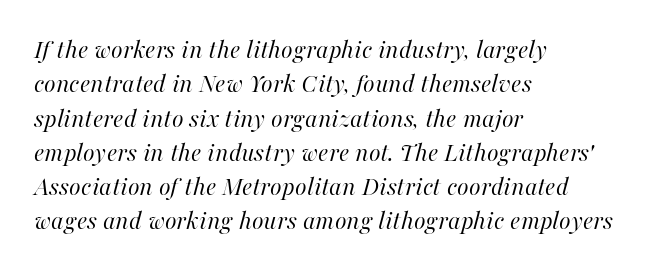
Q: Is the text bold? A: No.
Q: Is the text italic (slanted)? A: Yes, it leans right by about 16 degrees.
Q: Is the text underlined? A: No.
Q: How is the paragraph aligned? A: Left-aligned.
Q: Is the spacing between letters normal or unusually wide? A: Normal.
Q: Is the spacing between lines tight, normal or loose? A: Normal.
